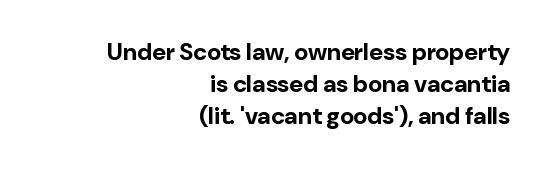
How are the letters spaced? Ordinarily, with no added tracking. Interline gaps are of average width in this sample. No word sits above an underline. Nope, not italic — everything's standing straight.
